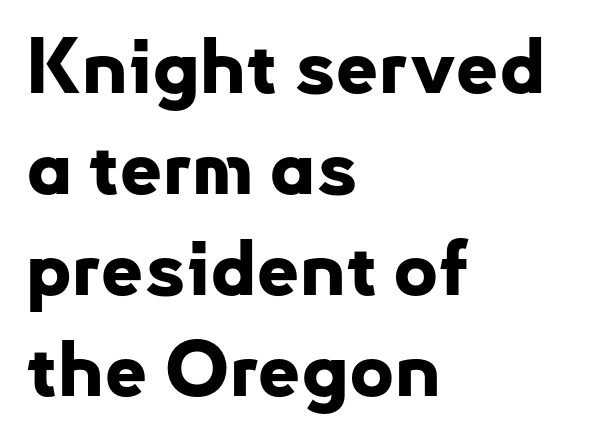
{"serif": "no", "italic": "no", "bold": "yes", "weight": "bold", "width": "normal", "stroke_contrast": "low", "x_height": "small", "monospaced": "no", "underline": "no", "align": "left", "line_spacing": "normal", "line_spacing_ratio": 1.33, "letter_spacing": "normal", "letter_spacing_em": 0.0, "glyph_px": 76}
